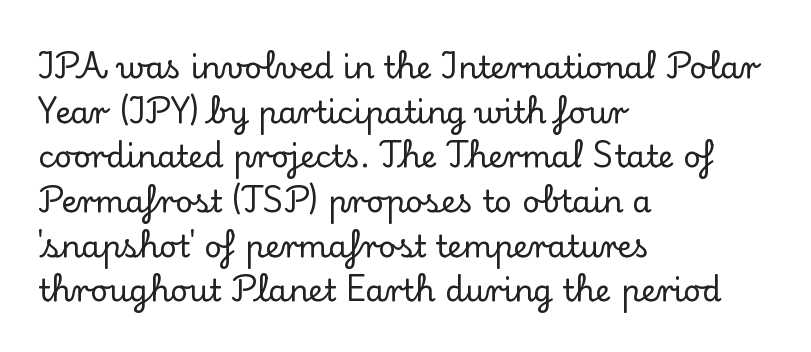
The image shows 31 px serif type, upright; set left-aligned, normal line spacing (1.44x), normal letter spacing, not underlined; low stroke contrast and a small x-height.
